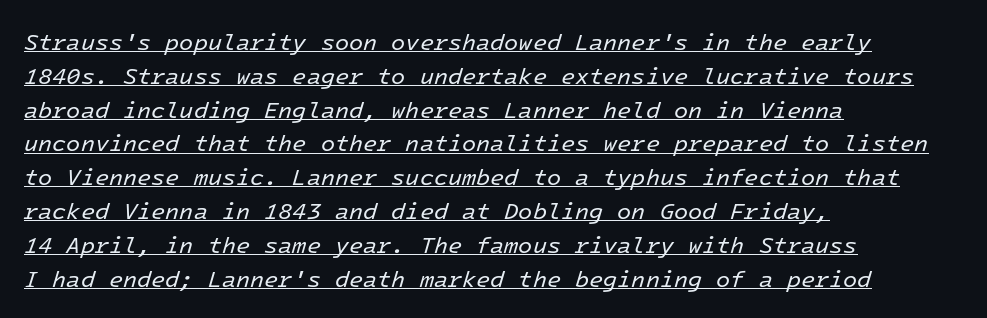
A light-to-regular cut is what we see here. Spacing between characters is what you'd get straight out of the box. Would a proofreader flag this as italicized? Yes. Honestly, the underline is the first thing you notice here. The rendering uses a moderate line-height, typical for paragraphs. The passage is arranged the way most books set body copy — flush left.
